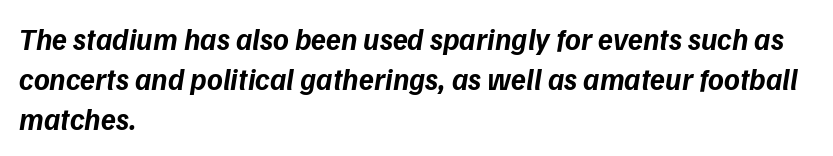
In terms of posture, this sample is oblique. Bold? Absolutely — the strokes are thick and heavy. The face used here is proportionally spaced, like ordinary book or web type. The string is rendered with underlining switched off. Typeset ragged right — the left edge is the straight one. Leading matches the norm, producing a regular column.
